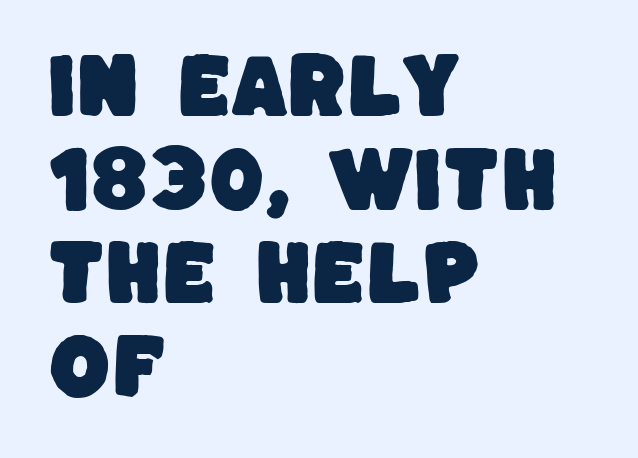
Is this a fixed-width face? No — the glyphs have proportional, varying widths. Notice how the passage keeps a crisp vertical edge on the left only. Each word holds together tightly as a unit, with standard inter-letter gaps. Anything drawn beneath the words? Only blank space.
